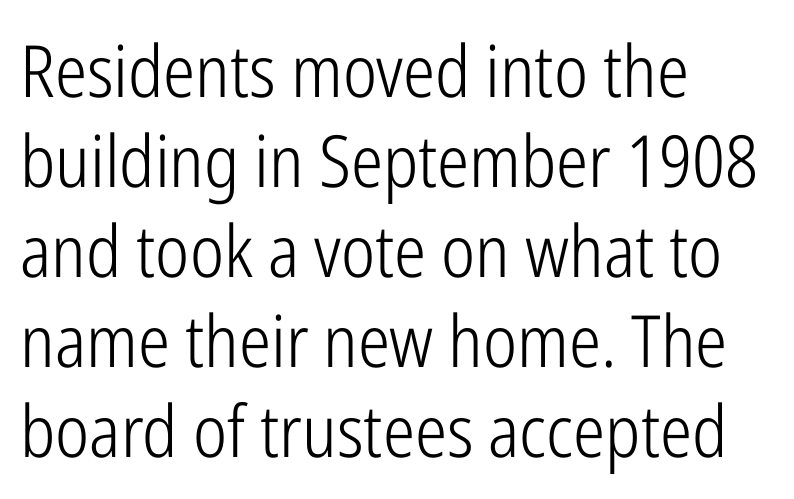
Check under the words: just untouched page. Every stem runs plumb, perpendicular to the baseline. Think of a printed novel: that variable character pitch is what you see here. These lines are composed in type without serifs. This sample keeps an unexceptional amount of space between lines. Caption: face not bold, strokes unweighted.
